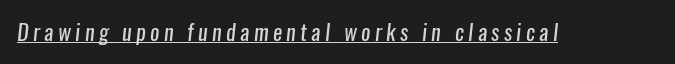
Q: Is the text bold? A: No.
Q: Is the text underlined? A: Yes.
Q: Is the spacing between letters normal or unusually wide? A: Unusually wide.
